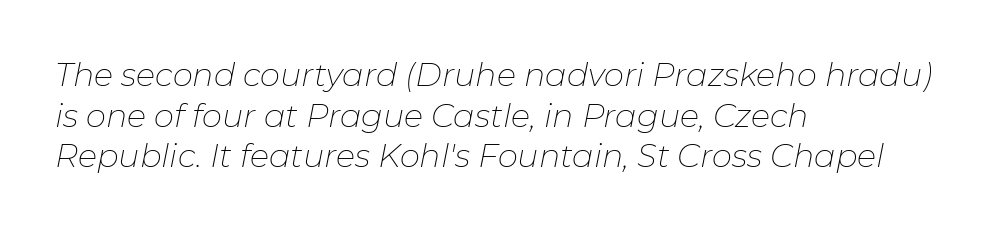
Q: Is the text bold? A: No.
Q: Is the text italic (slanted)? A: Yes, it leans right by about 11 degrees.
Q: Is the text underlined? A: No.
Q: How is the paragraph aligned? A: Left-aligned.
Q: Is the spacing between letters normal or unusually wide? A: Normal.
Q: Is the spacing between lines tight, normal or loose? A: Normal.
Q: Width (condensed, normal, or wide)? A: Normal.
Q: Stroke contrast? A: Low.
Q: x-height? A: Medium.
Q: Monospaced? A: No.
